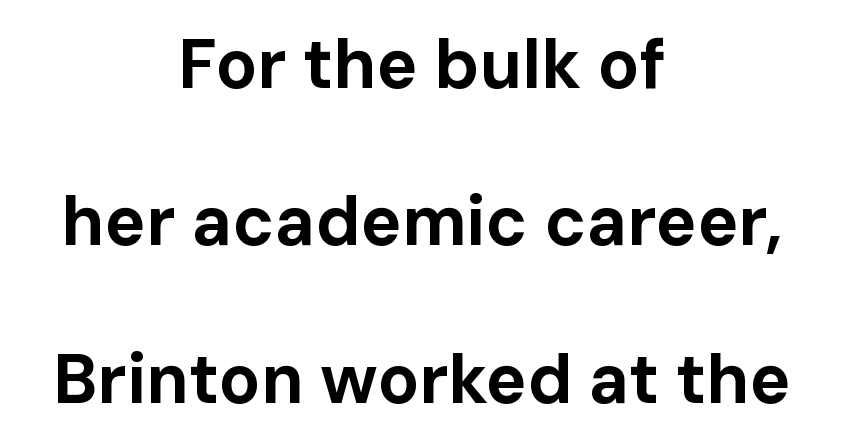
{"serif": "no", "italic": "no", "bold": "yes", "weight": "bold", "width": "normal", "stroke_contrast": "low", "x_height": "medium", "monospaced": "no", "underline": "no", "align": "center", "line_spacing": "loose", "line_spacing_ratio": 2.28, "letter_spacing": "normal", "letter_spacing_em": 0.0, "glyph_px": 69}
